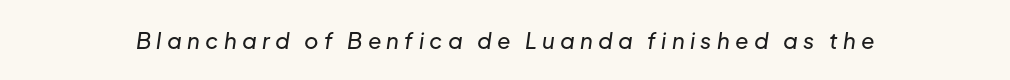
The image shows 22 px text type, italic (leaning right); set unusually wide letter spacing (+0.24 em), not underlined.
